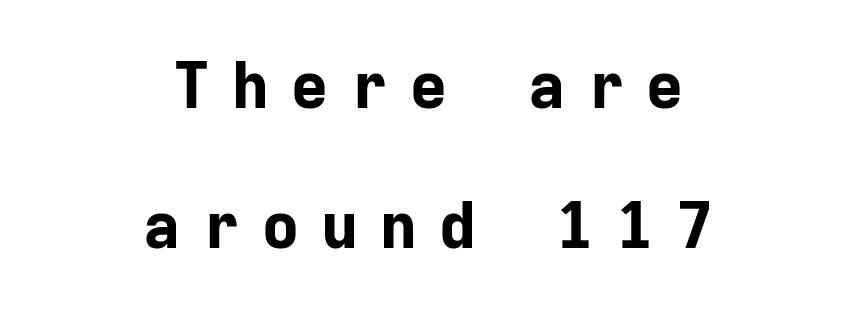
{"serif": "no", "italic": "no", "bold": "yes", "weight": "bold", "width": "normal", "stroke_contrast": "low", "x_height": "medium", "monospaced": "yes", "underline": "no", "align": "center", "line_spacing": "loose", "line_spacing_ratio": 2.16, "letter_spacing": "wide", "letter_spacing_em": 0.31, "glyph_px": 65}
